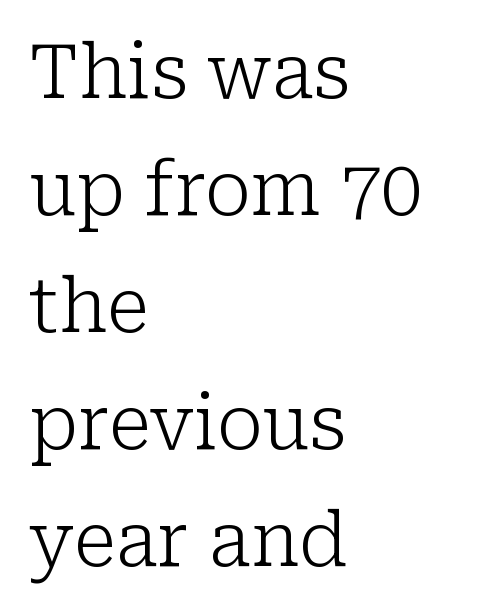
Characters follow at the spacing the type designer built in. Layout note: lines flush left. Tall strokes in this sample are plumb rather than angled. A typesetter would label this face a serif. The letters look calm and open, with moderate or lighter stems.
